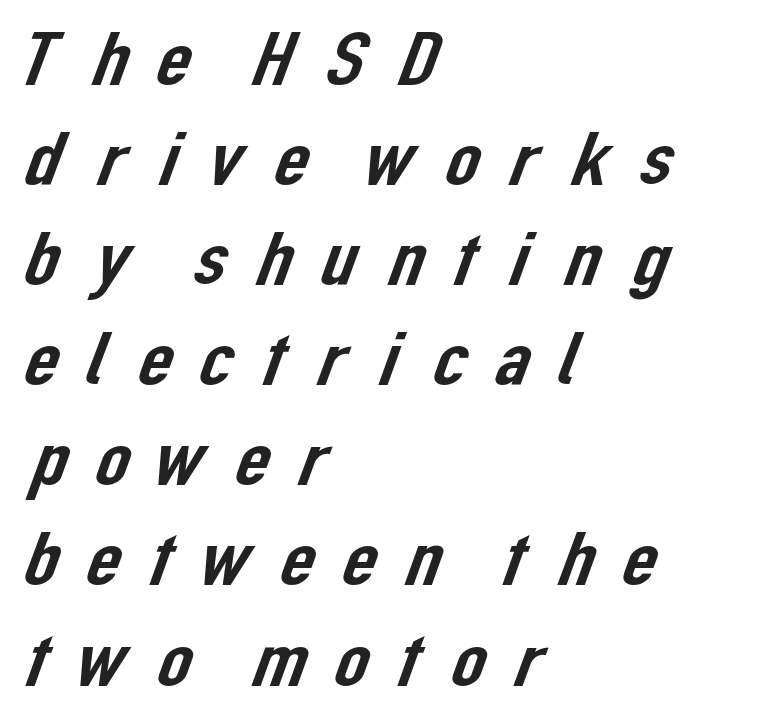
The image shows 77 px sans-serif type; set left-aligned, normal line spacing (1.3x), unusually wide letter spacing (+0.26 em), not underlined; low stroke contrast and a medium x-height.
